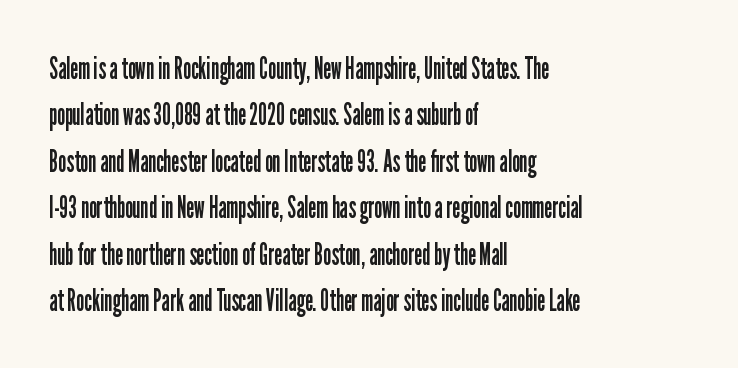
The typeface has the unassuming heft of standard copy or less. These lines are rendered in a variable-pitch font. Decoration check: the copy has no underline. Caption: multi-line text, flush left, ragged right. Is the letter spacing exaggerated? No — it looks like the ordinary default. The space between consecutive lines is moderate.
